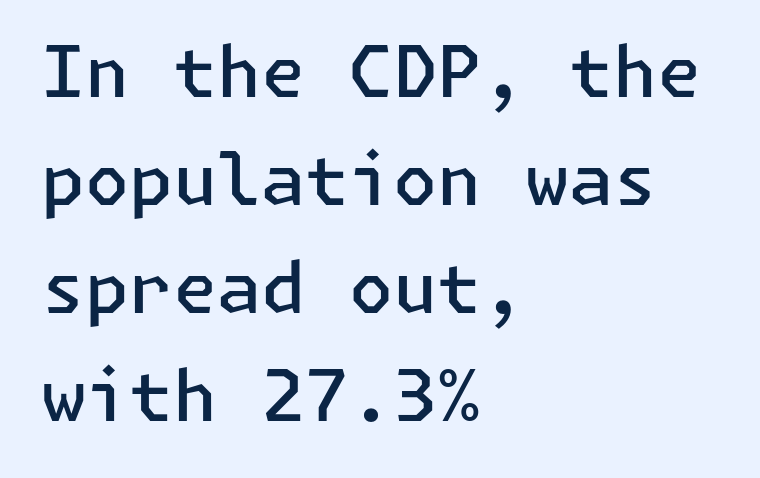
Honestly, the letter spacing is just normal — you wouldn't notice it. The rendering anchors every line to the left-hand side. Honestly, there is no underline to notice here at all. These lines carry some extra weight — a demibold, not a full bold. This is sans-serif lettering, the kind often seen on screens and signage. The lettering stays uniformly vertical, giving the passage a roman look.
